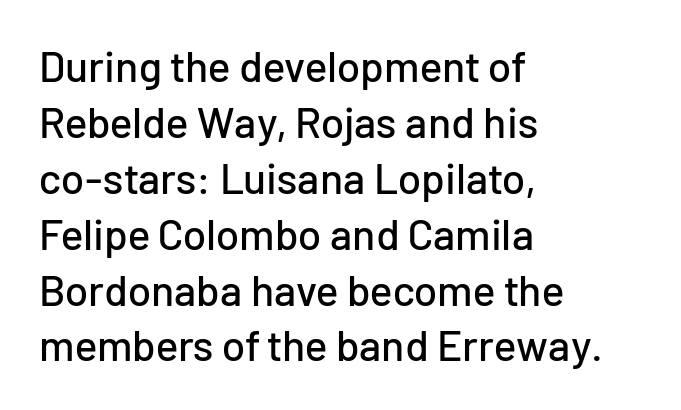
Q: Is the text italic (slanted)? A: No, it is upright.
Q: Is the typeface a serif or a sans-serif typeface? A: Sans-serif.
Q: Is the text underlined? A: No.
Q: How is the paragraph aligned? A: Left-aligned.
Q: Is the spacing between letters normal or unusually wide? A: Normal.
Q: Is the spacing between lines tight, normal or loose? A: Normal.
Q: Width (condensed, normal, or wide)? A: Normal.
Q: Stroke contrast? A: Low.
Q: x-height? A: Medium.
Q: Monospaced? A: No.
